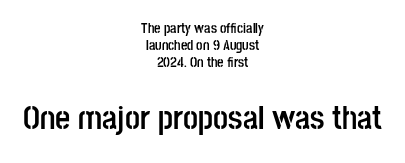
The image shows 33 px semibold, condensed sans-serif type, upright; set centered, line spacing 1.2x, normal letter spacing, not underlined; the second (bottom) block is 2.36x larger; low stroke contrast and a large x-height.
